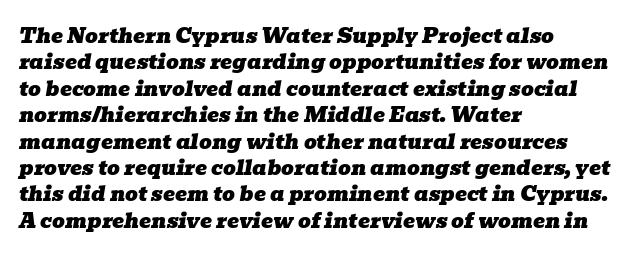
Q: Is the text italic (slanted)? A: Yes, it leans right by about 10 degrees.
Q: Is the text underlined? A: No.
Q: How is the paragraph aligned? A: Left-aligned.
Q: Is the spacing between letters normal or unusually wide? A: Normal.
Q: Is the spacing between lines tight, normal or loose? A: Normal.
